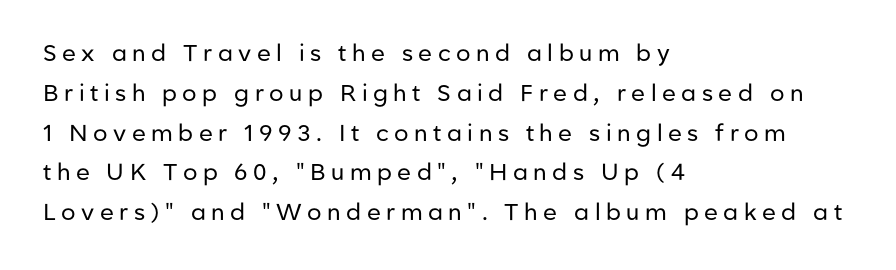
Q: Is the text bold? A: No.
Q: Is the text italic (slanted)? A: No, it is upright.
Q: Is the text underlined? A: No.
Q: How is the paragraph aligned? A: Left-aligned.
Q: Is the spacing between letters normal or unusually wide? A: Unusually wide.
